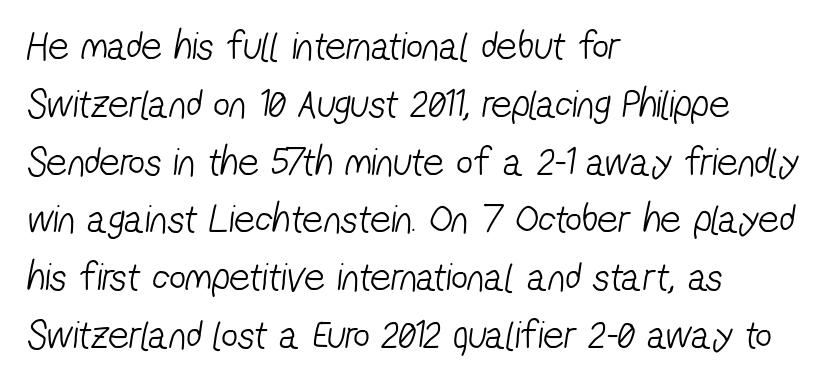
Q: Is the text bold? A: No.
Q: Is the typeface a serif or a sans-serif typeface? A: Sans-serif.
Q: Is the text underlined? A: No.
Q: How is the paragraph aligned? A: Left-aligned.
Q: Is the spacing between letters normal or unusually wide? A: Normal.
Q: Is the spacing between lines tight, normal or loose? A: Normal.
Q: Width (condensed, normal, or wide)? A: Condensed.
Q: Stroke contrast? A: Low.
Q: x-height? A: Medium.
Q: Monospaced? A: No.
